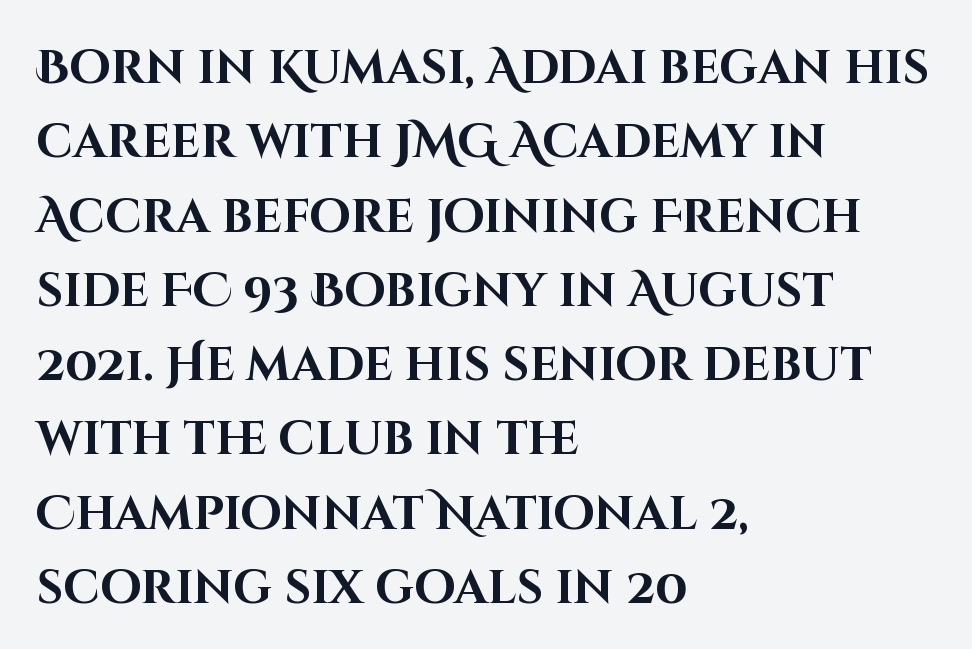
The image shows 47 px bold sans-serif type, upright; set left-aligned, normal line spacing (1.58x), normal letter spacing, not underlined; high stroke contrast and a large x-height.
